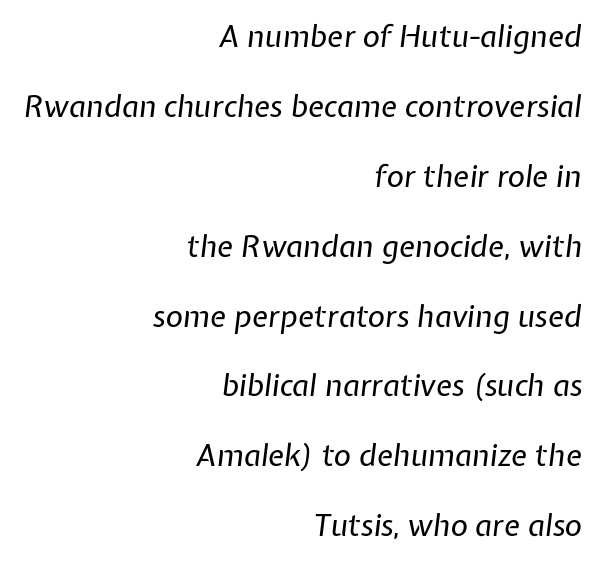
{"italic": "yes", "lean": "right", "slant_degrees": 7, "bold": "no", "weight": "regular", "width": "normal", "stroke_contrast": "low", "x_height": "medium", "monospaced": "no", "underline": "no", "align": "right", "line_spacing": "loose", "line_spacing_ratio": 2.33, "letter_spacing": "normal", "letter_spacing_em": 0.0, "glyph_px": 30}
